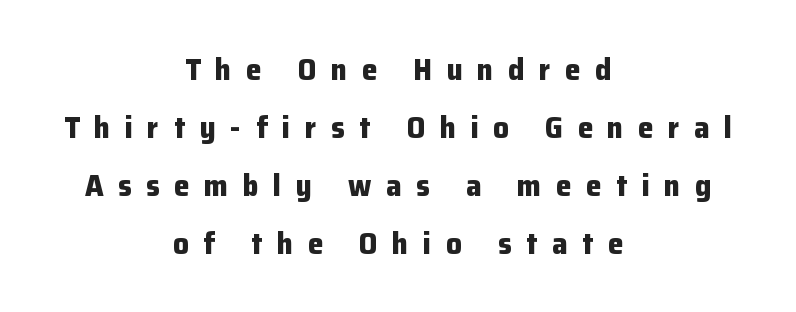
Look at the bottom of the vertical strokes: they stop flat, with no serifs. Here the designer chose a conventional face with non-uniform glyph widths. The string is rendered with underlining switched off. Visually the block forms a symmetrical silhouette, jagged on both flanks. The strokes are fattened all the way to bold.
